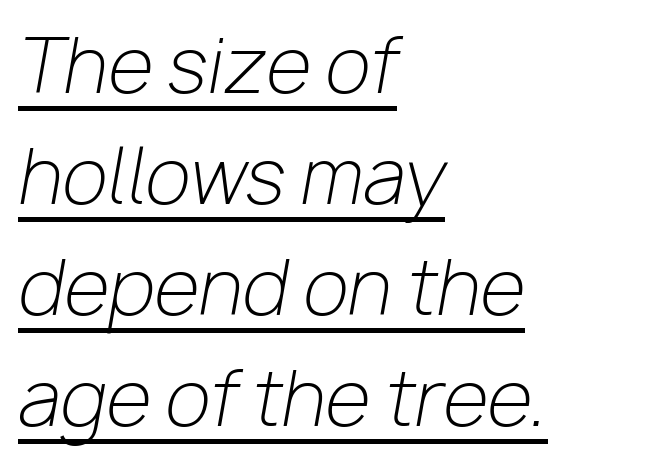
Q: Is the text bold? A: No.
Q: Is the text italic (slanted)? A: Yes, it leans right by about 10 degrees.
Q: Is the text underlined? A: Yes.
Q: How is the paragraph aligned? A: Left-aligned.
Q: Is the spacing between letters normal or unusually wide? A: Normal.
Q: Is the spacing between lines tight, normal or loose? A: Normal.
Q: Width (condensed, normal, or wide)? A: Normal.
Q: Stroke contrast? A: Low.
Q: x-height? A: Medium.
Q: Monospaced? A: No.
